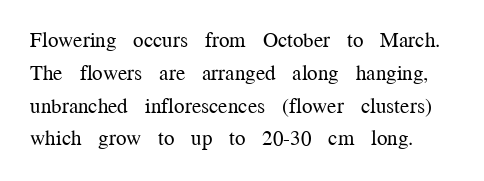
{"italic": "no", "bold": "no", "underline": "no", "line_spacing": "normal", "line_spacing_ratio": 1.56, "letter_spacing": "normal", "letter_spacing_em": 0.0, "glyph_px": 21}
